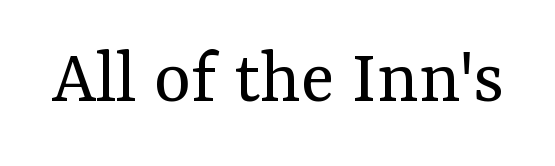
The image shows 79 px regular-weight serif type, upright; set normal letter spacing, not underlined; medium stroke contrast and a medium x-height.
